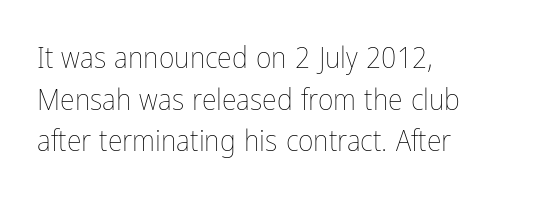
These lines keep a tight, regular rhythm from letter to letter. The passage shown is typed in a proportional face where columns would drift. No heavy texture on the line: the type isn't bold. If you drew a line through each stem, it would be perfectly vertical. The space between consecutive lines is moderate.
